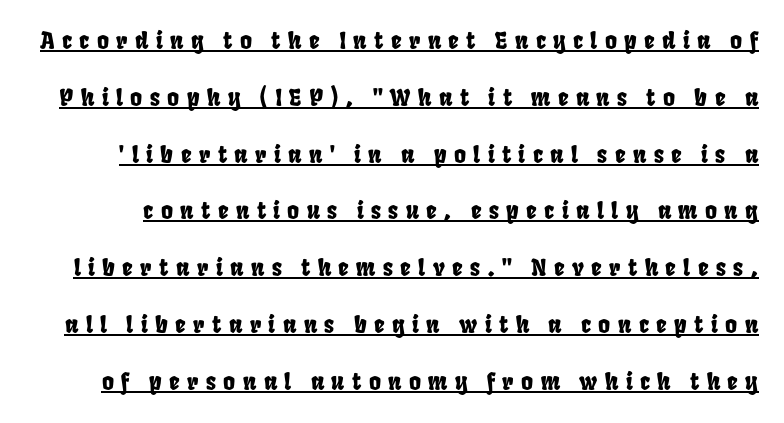
The tracking reads as deliberately expanded to a designer's eye. Quick note: underline on. In terms of leading, this rendering errs on the spacious side.
